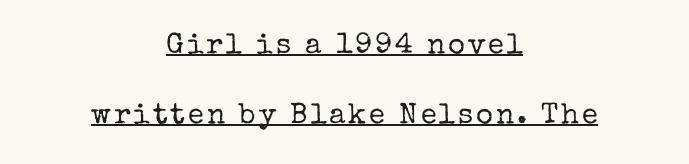
Heaviness? Minimal to ordinary, like unemphasized prose. Each line is balanced around a shared central axis. Are there feet on the stems? There are — it's a serif. Interline gaps are noticeably wide in this sample.
